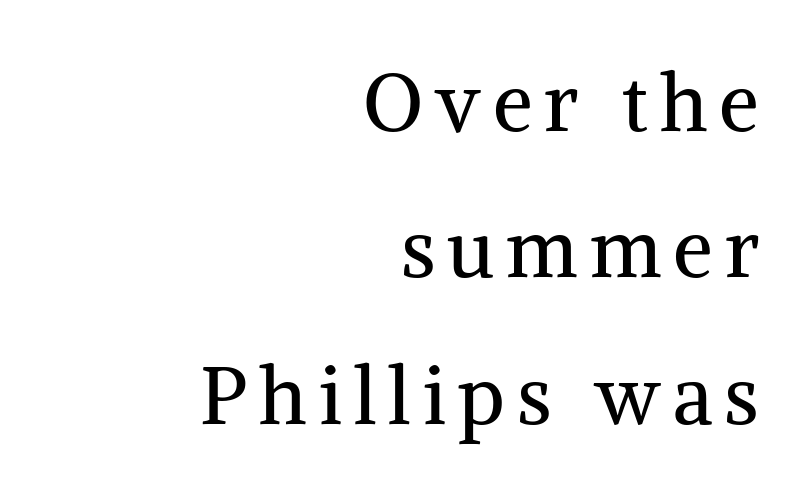
{"serif": "yes", "italic": "no", "bold": "no", "weight": "regular", "width": "normal", "stroke_contrast": "medium", "x_height": "medium", "monospaced": "no", "underline": "no", "align": "right", "line_spacing_ratio": 1.83, "glyph_px": 80}
